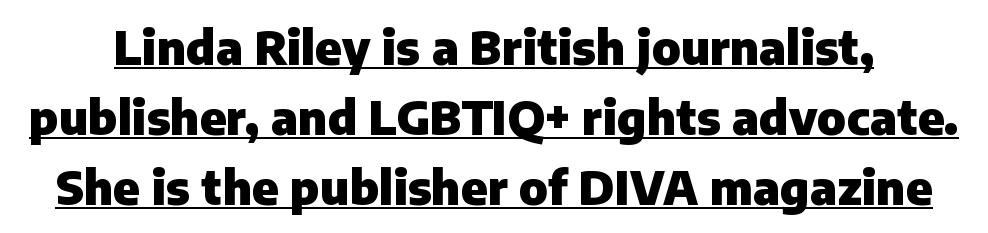
The specimen reads as upright at a glance. The glyphs in this specimen are sans serif. Heavy-handed strokes throughout: this text is bold. A typesetter would call this proportional, since set widths differ per character. The face used here is rendered with its standard letterfit.
